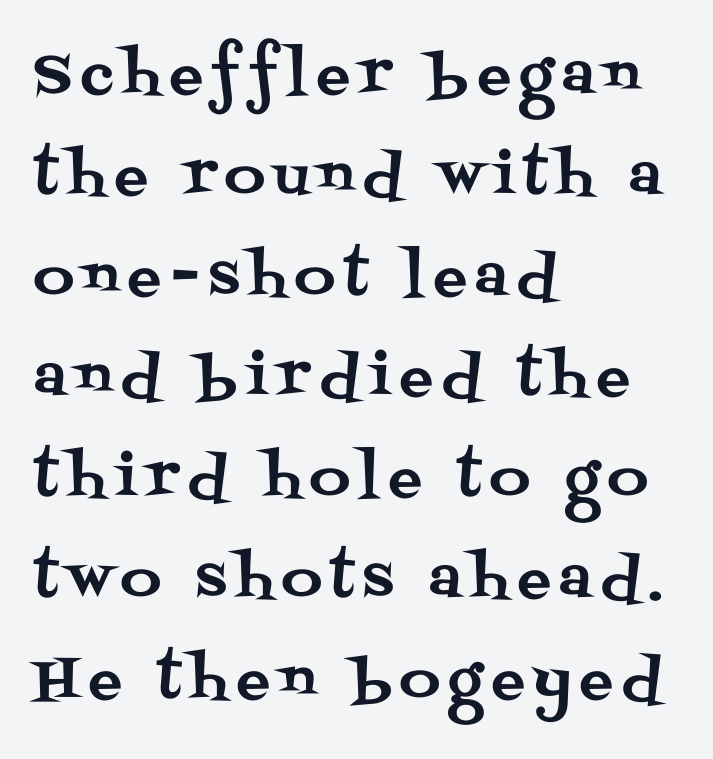
Left-aligned paragraph, ragged on the right. You can tell it's not italic because the verticals are truly vertical. Type style note: has serifs. Think of a printed novel: that variable character pitch is what you see here.
